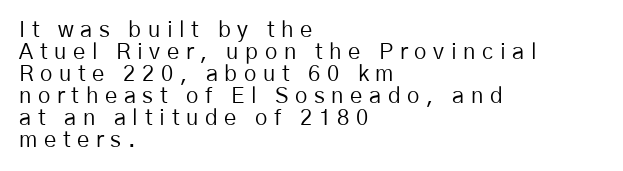
The passage shown has open, widely tracked lettering throughout. The lettering holds an erect, upright posture throughout. Plain, unruled lines of type. Quick note: interline space is minimal.
